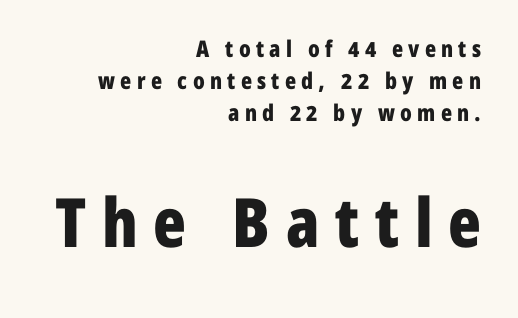
Top chunk: small. Bottom chunk: large. Does the weight exceed regular? Yes, all the way to bold. The foot of each line stays bare and open. Students, observe: this is what conventionally led text looks like.
